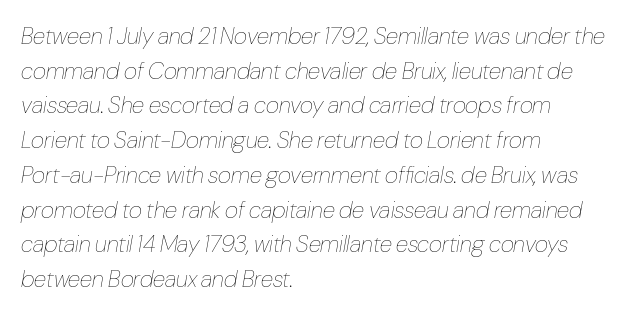
Q: Is the text bold? A: No.
Q: Is the text italic (slanted)? A: Yes, it leans right by about 10 degrees.
Q: Is the text underlined? A: No.
Q: How is the paragraph aligned? A: Left-aligned.
Q: Is the spacing between letters normal or unusually wide? A: Normal.
Q: Is the spacing between lines tight, normal or loose? A: Normal.
